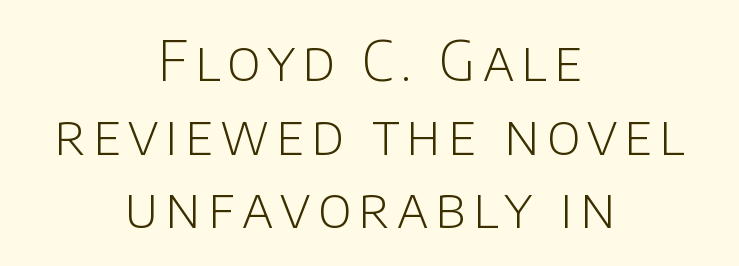
The image shows 55 px light sans-serif type, upright; set centered, normal line spacing (1.34x), not underlined; low stroke contrast and a large x-height.
